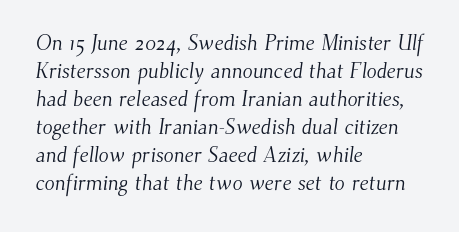
Letter spacing: default. Only glyphs here, with clear space below each row. The compositor pushed each line to the left boundary. The face looks like a standard text weight, possibly lighter. The rendering uses a moderate line-height, typical for paragraphs.
